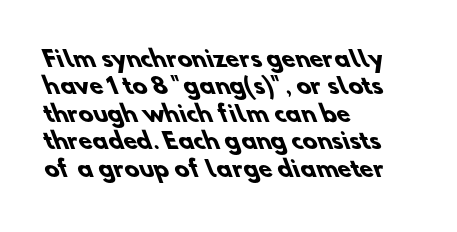
{"bold": "yes", "underline": "no", "align": "left", "line_spacing": "normal", "line_spacing_ratio": 1.25, "letter_spacing": "normal", "letter_spacing_em": 0.0, "glyph_px": 22}
